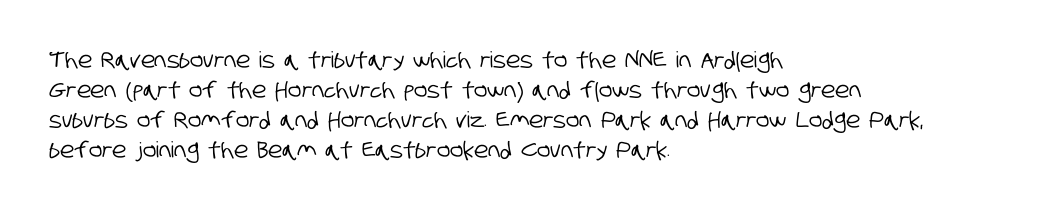
The space between consecutive lines is moderate. Underline: absent. Tracking here is standard; glyphs follow each other at the usual distance. Notice how the passage keeps a crisp vertical edge on the left only.
